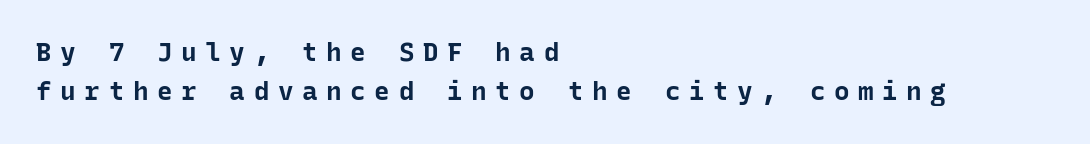
Q: Is the text bold? A: Yes.
Q: Is the text italic (slanted)? A: No, it is upright.
Q: Is the text underlined? A: No.
Q: How is the paragraph aligned? A: Left-aligned.
Q: Is the spacing between letters normal or unusually wide? A: Unusually wide.
Q: Is the spacing between lines tight, normal or loose? A: Normal.
